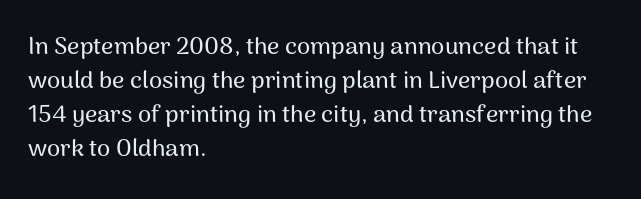
The image shows 24 px text type, upright; set left-aligned, normal line spacing (1.42x), normal letter spacing, not underlined.
